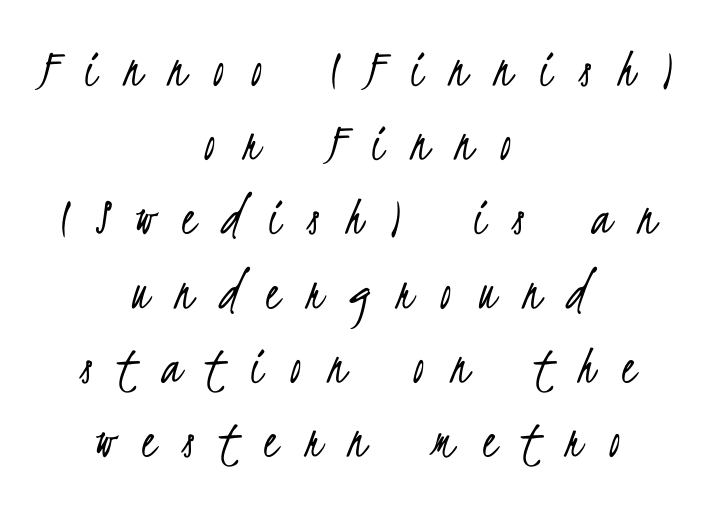
Q: Is the text bold? A: No.
Q: Is the typeface a serif or a sans-serif typeface? A: Sans-serif.
Q: Is the text underlined? A: No.
Q: How is the paragraph aligned? A: Centered.
Q: Is the spacing between letters normal or unusually wide? A: Unusually wide.
Q: Is the spacing between lines tight, normal or loose? A: Normal.
Q: Width (condensed, normal, or wide)? A: Condensed.
Q: Stroke contrast? A: Low.
Q: x-height? A: Small.
Q: Monospaced? A: No.
